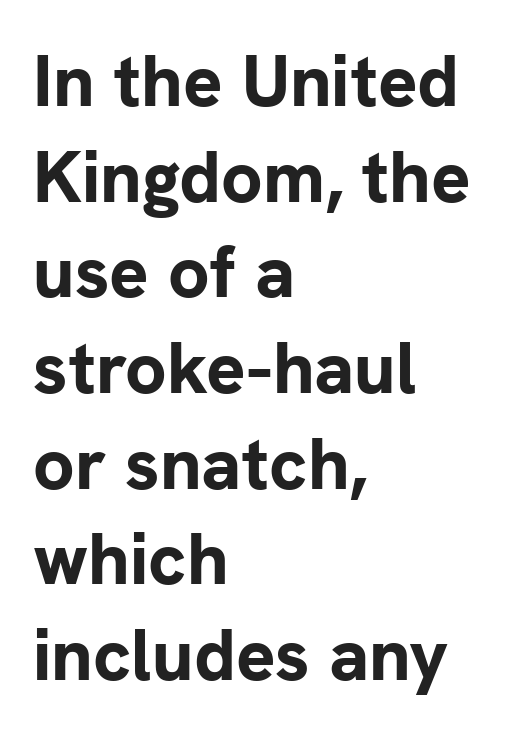
{"serif": "no", "italic": "no", "bold": "yes", "weight": "bold", "width": "normal", "stroke_contrast": "low", "x_height": "medium", "monospaced": "no", "underline": "no", "align": "left", "line_spacing": "normal", "line_spacing_ratio": 1.31, "letter_spacing": "normal", "letter_spacing_em": 0.0, "glyph_px": 73}
